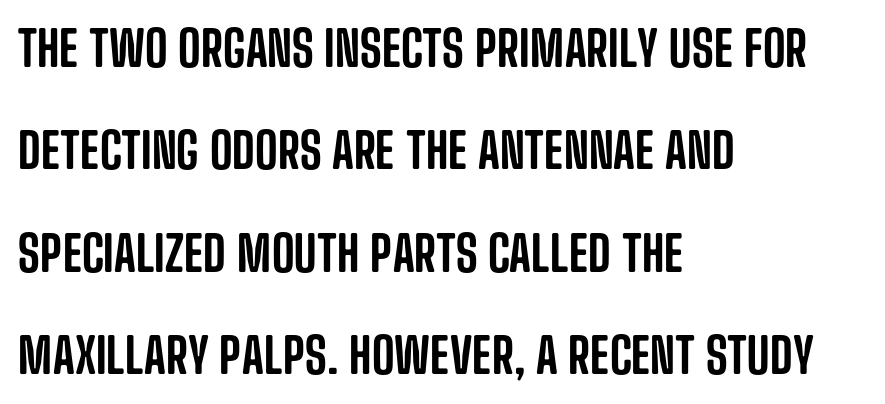
{"serif": "no", "italic": "no", "width": "condensed", "stroke_contrast": "low", "x_height": "large", "monospaced": "no", "underline": "no", "align": "left", "line_spacing": "loose", "line_spacing_ratio": 2.09, "letter_spacing": "normal", "letter_spacing_em": 0.0, "glyph_px": 49}
